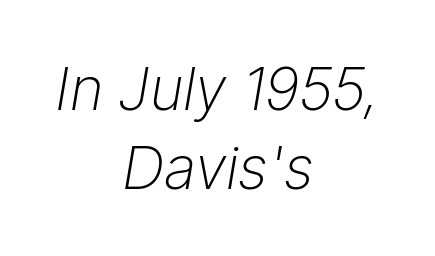
Q: Is the text bold? A: No.
Q: Is the text italic (slanted)? A: Yes, it leans right by about 9 degrees.
Q: Is the text underlined? A: No.
Q: How is the paragraph aligned? A: Centered.
Q: Is the spacing between letters normal or unusually wide? A: Normal.
Q: Is the spacing between lines tight, normal or loose? A: Normal.
Q: Width (condensed, normal, or wide)? A: Normal.
Q: Stroke contrast? A: Low.
Q: x-height? A: Medium.
Q: Monospaced? A: No.
